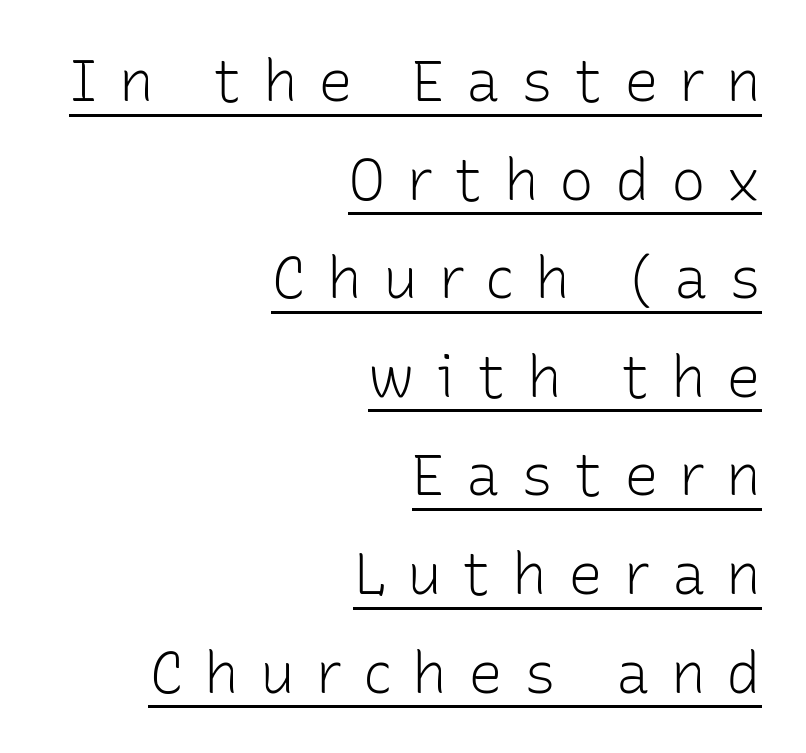
{"serif": "no", "italic": "no", "bold": "no", "weight": "light", "width": "normal", "stroke_contrast": "low", "x_height": "medium", "monospaced": "no", "underline": "yes", "align": "right", "line_spacing": "normal", "line_spacing_ratio": 1.7, "letter_spacing": "wide", "letter_spacing_em": 0.36, "glyph_px": 58}
